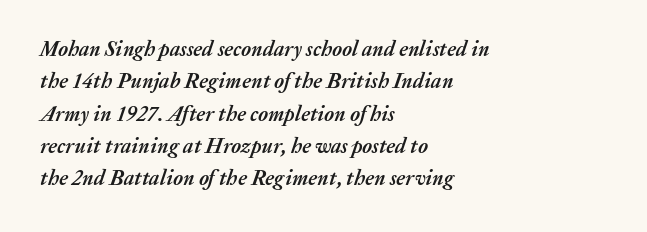
The image shows 21 px bold type, italic (leaning right); set left-aligned, normal line spacing (1.54x), normal letter spacing, not underlined.
